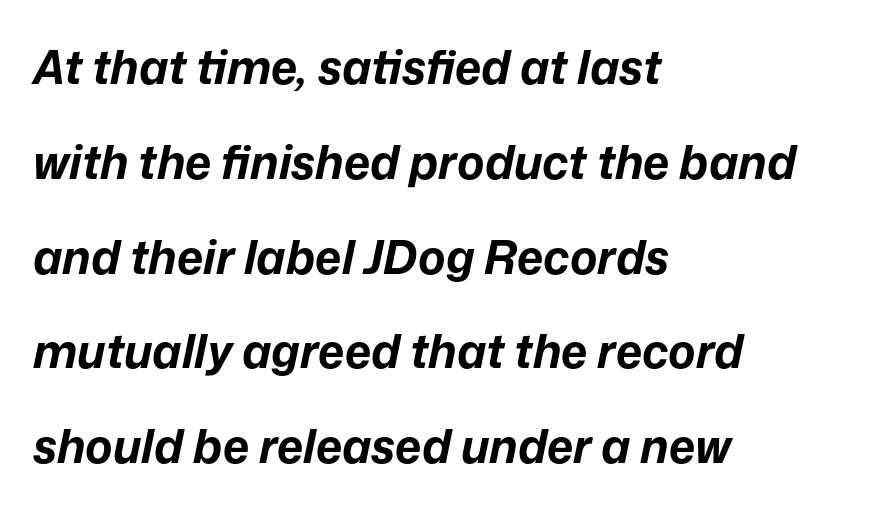
The face used here is proportionally spaced, like ordinary book or web type. The axis of the letterforms is tilted away from vertical. Look at the tracking — it's just the regular setting, nothing added. The rendering uses a bold face; every stroke is thick and dark. The text block is weighted toward the left margin, trailing off unevenly rightward.
